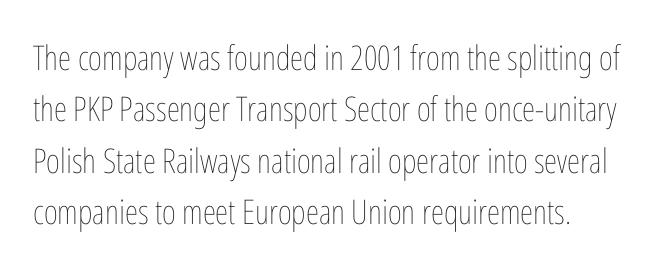
{"italic": "no", "bold": "no", "weight": "thin", "width": "condensed", "stroke_contrast": "low", "x_height": "medium", "monospaced": "no", "underline": "no", "align": "left", "line_spacing": "normal", "line_spacing_ratio": 1.51, "letter_spacing": "normal", "letter_spacing_em": 0.0, "glyph_px": 34}
